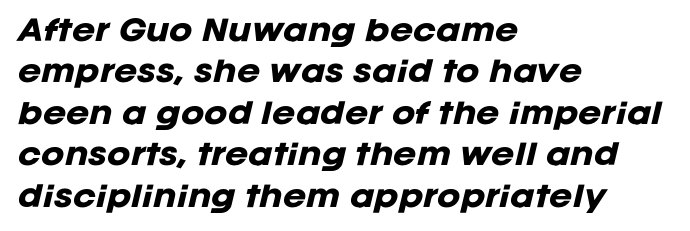
The image shows 28 px heavy type, italic (leaning right); set left-aligned, normal line spacing (1.48x), normal letter spacing, not underlined; low stroke contrast and a large x-height.
